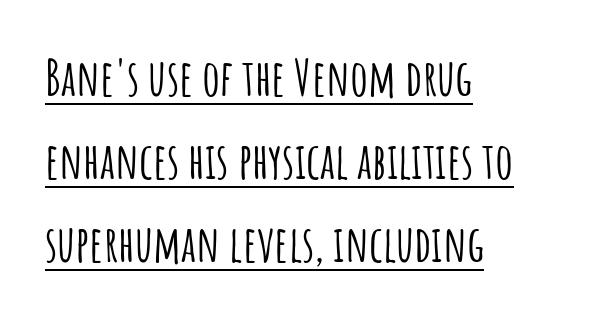
{"serif": "no", "italic": "no", "width": "condensed", "stroke_contrast": "low", "x_height": "large", "monospaced": "no", "underline": "yes", "align": "left", "line_spacing": "normal", "line_spacing_ratio": 1.66, "letter_spacing": "normal", "letter_spacing_em": 0.0, "glyph_px": 50}
